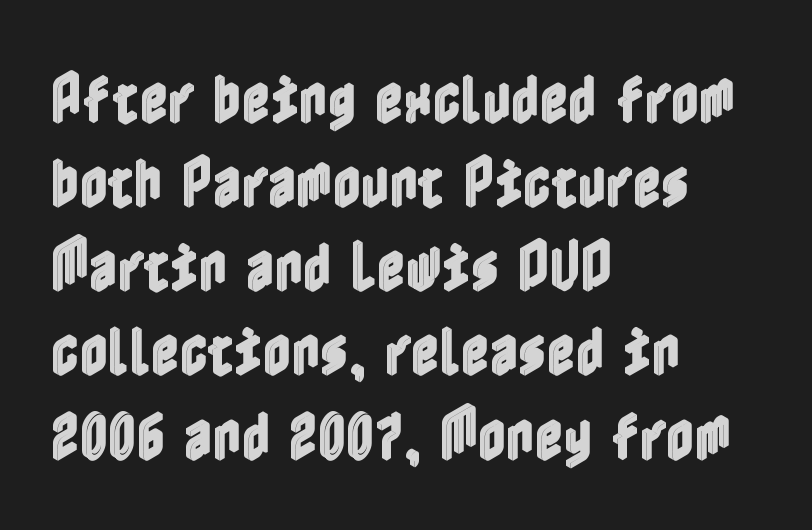
Ascenders rise straight up at ninety degrees. Default kerning and tracking; the words read as compact shapes. Regular leading. Each row of text sits above clean, open space. These lines stack with their left ends in a neat column.
